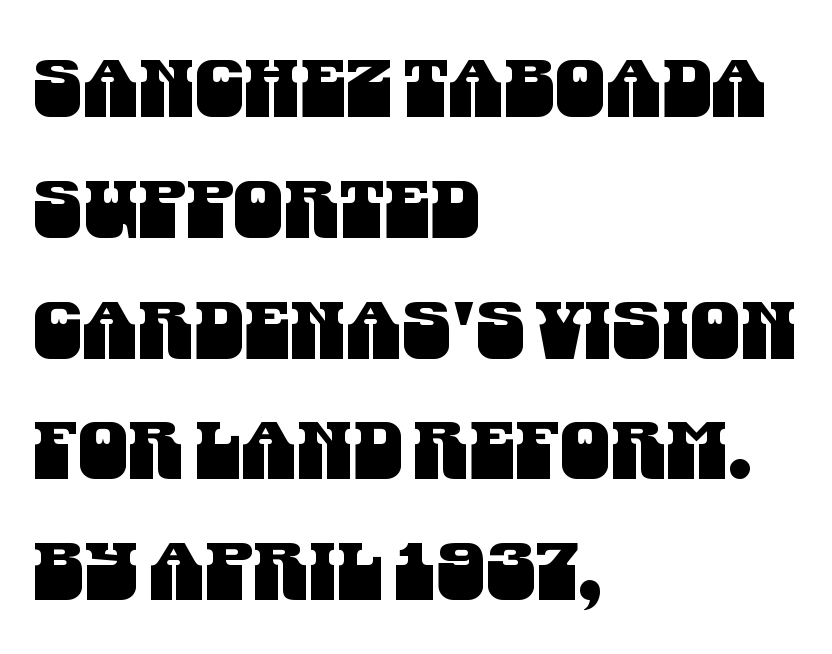
{"serif": "no", "width": "condensed", "stroke_contrast": "medium", "x_height": "large", "monospaced": "no", "underline": "no", "align": "left", "line_spacing": "normal", "line_spacing_ratio": 1.51, "letter_spacing": "normal", "letter_spacing_em": 0.0, "glyph_px": 80}
